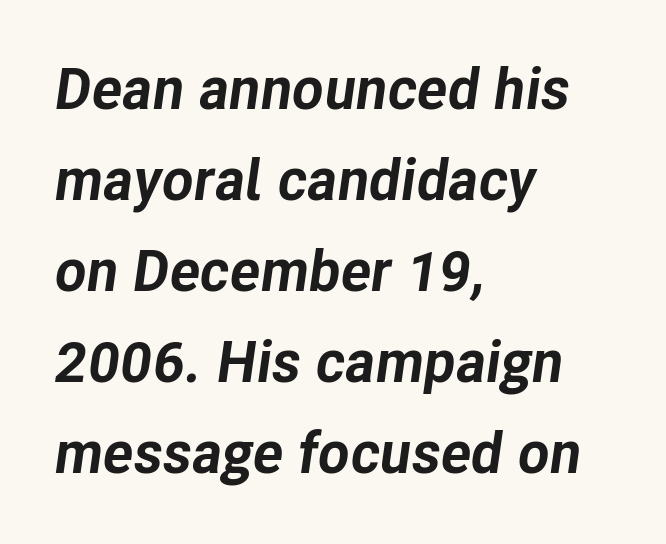
{"italic": "yes", "lean": "right", "slant_degrees": 8, "bold": "yes", "weight": "bold", "width": "normal", "stroke_contrast": "low", "x_height": "medium", "monospaced": "no", "underline": "no", "align": "left", "line_spacing": "normal", "line_spacing_ratio": 1.57, "letter_spacing": "normal", "letter_spacing_em": 0.0, "glyph_px": 58}
